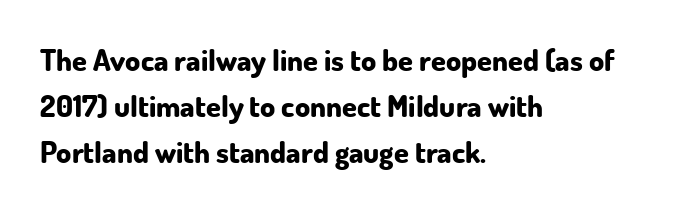
Which margin do the lines hug? The left one — the right edge is uneven. The leading is moderate, giving the passage an even texture. You could not count columns in this text — the font is proportionally spaced. The gap between lines stays unmarked. Letterform terminals end flat and unadorned throughout the passage.
